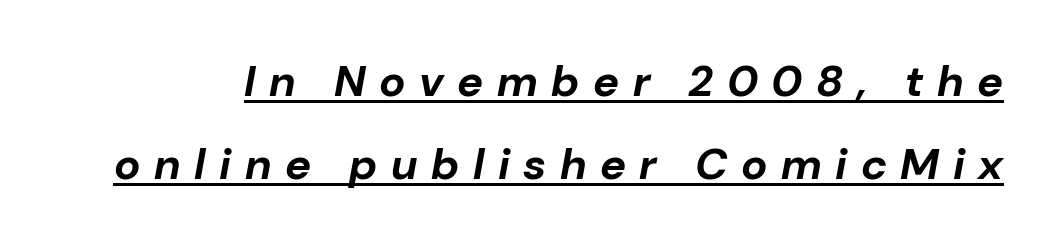
The image shows 44 px bold type, italic (leaning right); set line spacing 1.89x, unusually wide letter spacing (+0.31 em), underlined; low stroke contrast and a medium x-height.
